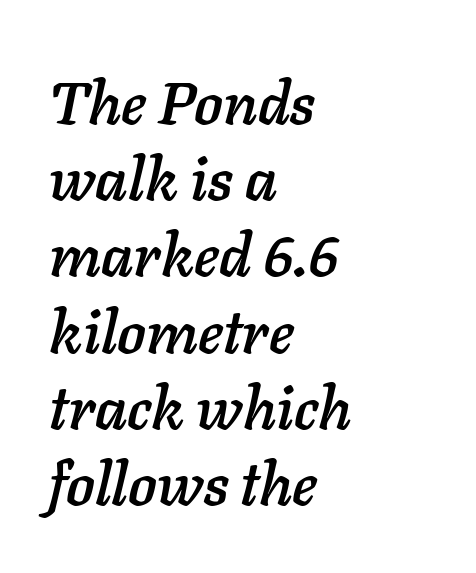
The image shows 60 px text type, italic (leaning right); set left-aligned, normal line spacing (1.27x), normal letter spacing, not underlined; low stroke contrast and a medium x-height.
